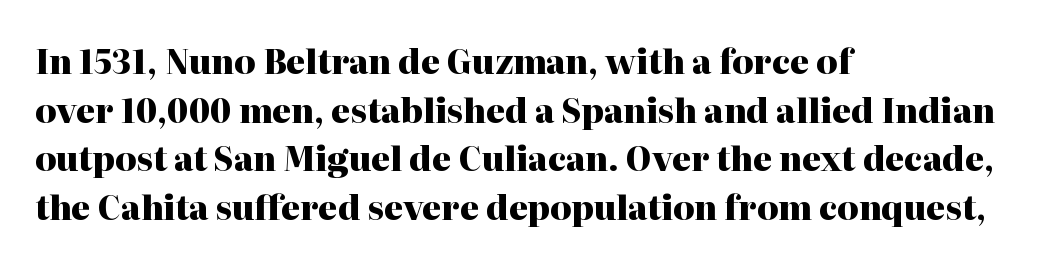
The face used here has the dense, thick strokes of a bold. Note the varied advance widths — an 'i' is clearly narrower than an 'm'. Tall strokes in this sample are plumb rather than angled. Small tapered or slab feet sit at the stroke ends, so this counts as serif.
